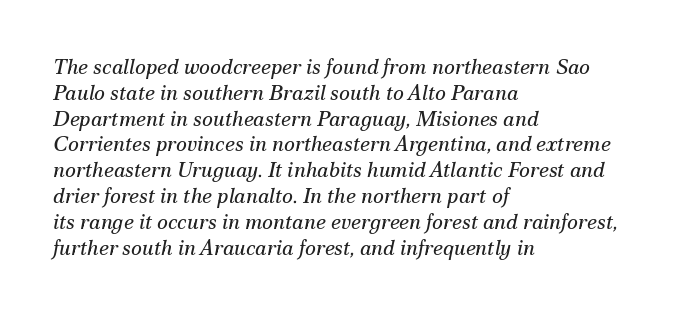
The image shows 21 px text type, italic (leaning right); set left-aligned, line spacing 1.23x, normal letter spacing, not underlined.
